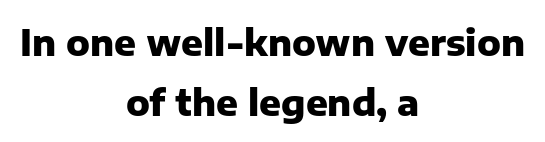
The letters sit at their default tracking, neither squeezed nor spread. Unlike a traditional serif, this face leaves its strokes unadorned. Is this a fixed-width face? No — the glyphs have proportional, varying widths. Typeset on center — no edge is straight. Does the lettering tilt? It doesn't — this is upright.
